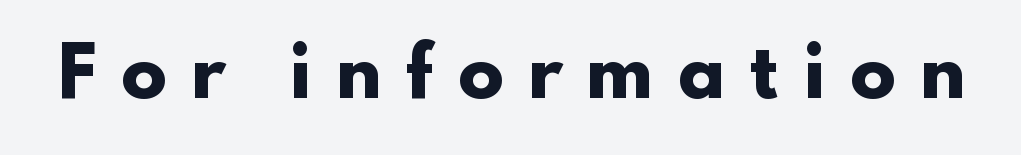
Q: Is the text bold? A: Yes.
Q: Is the text italic (slanted)? A: No, it is upright.
Q: Is the typeface a serif or a sans-serif typeface? A: Sans-serif.
Q: Is the text underlined? A: No.
Q: Is the spacing between letters normal or unusually wide? A: Unusually wide.
Q: Width (condensed, normal, or wide)? A: Wide.
Q: Stroke contrast? A: Low.
Q: x-height? A: Small.
Q: Monospaced? A: No.
